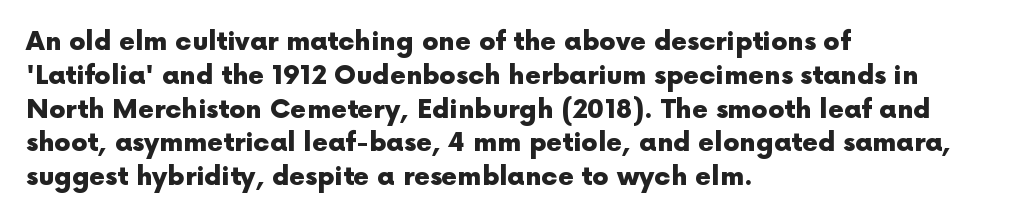
Notice how the stems are strictly vertical — no italics here. The passage shown is emphatically bold. Students, observe: this is what conventionally led text looks like. You could call the tracking neutral — neither tight nor loose. The ragged edge is on the right, which tells us the setting is flush left. Descenders are the only things crossing below the line.
